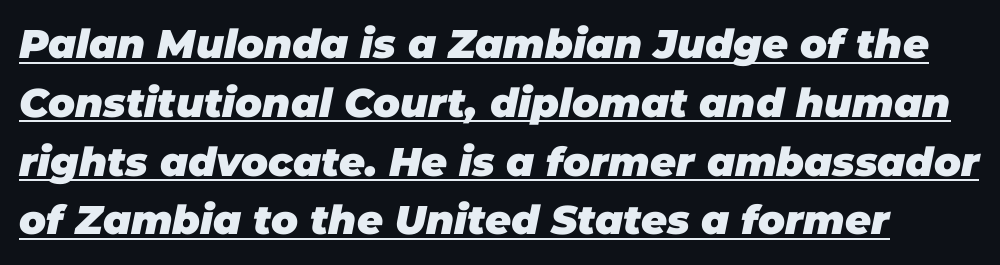
{"italic": "yes", "lean": "right", "slant_degrees": 11, "bold": "yes", "weight": "heavy", "width": "normal", "stroke_contrast": "low", "x_height": "large", "monospaced": "no", "underline": "yes", "line_spacing": "normal", "line_spacing_ratio": 1.47, "letter_spacing": "normal", "letter_spacing_em": 0.0, "glyph_px": 40}
